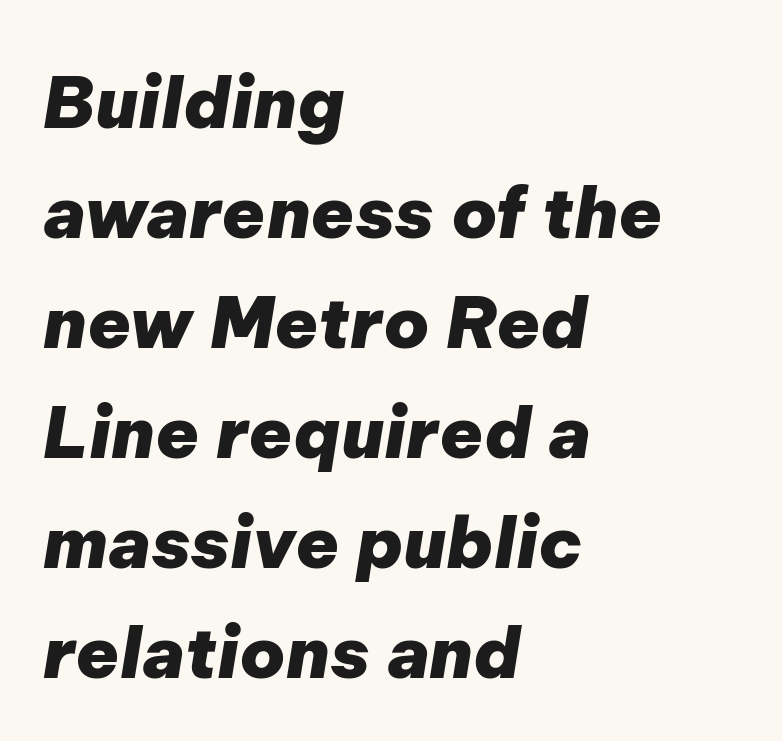
{"italic": "yes", "lean": "right", "slant_degrees": 9, "bold": "yes", "weight": "heavy", "width": "normal", "stroke_contrast": "low", "x_height": "medium", "monospaced": "no", "underline": "no", "align": "left", "line_spacing": "normal", "line_spacing_ratio": 1.55, "letter_spacing": "normal", "letter_spacing_em": 0.0, "glyph_px": 71}
